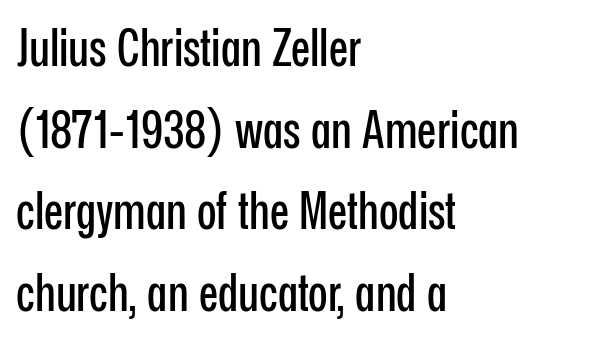
{"serif": "no", "italic": "no", "width": "condensed", "stroke_contrast": "low", "x_height": "medium", "monospaced": "no", "underline": "no", "align": "left", "line_spacing": "normal", "line_spacing_ratio": 1.6, "letter_spacing": "normal", "letter_spacing_em": 0.0, "glyph_px": 51}
